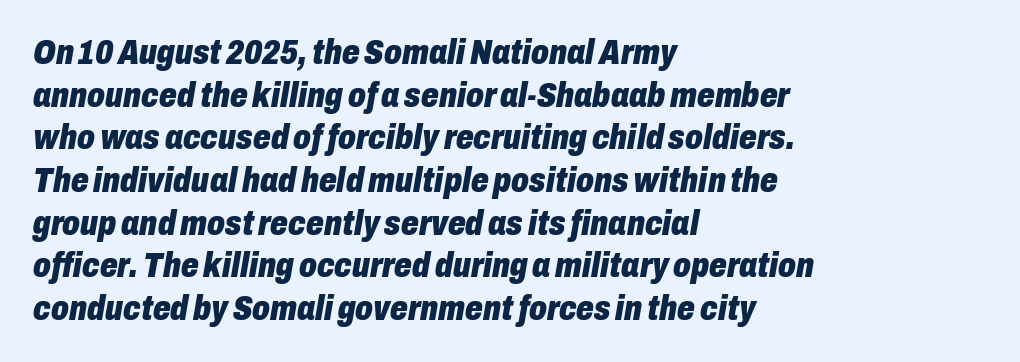
Q: Is the text bold? A: Yes.
Q: Is the text italic (slanted)? A: Yes, it leans right by about 10 degrees.
Q: Is the text underlined? A: No.
Q: How is the paragraph aligned? A: Left-aligned.
Q: Is the spacing between letters normal or unusually wide? A: Normal.
Q: Width (condensed, normal, or wide)? A: Condensed.
Q: Stroke contrast? A: Low.
Q: x-height? A: Medium.
Q: Monospaced? A: No.
